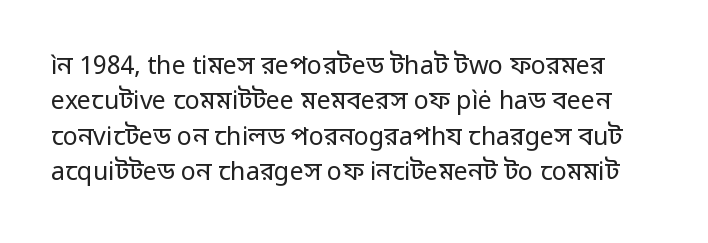
The line texture is even and compact thanks to regular tracking. Plain, unruled lines of type. The rendering uses a moderate line-height, typical for paragraphs. You can tell it's not italic because the verticals are truly vertical. The face looks like a standard text weight, possibly lighter.
